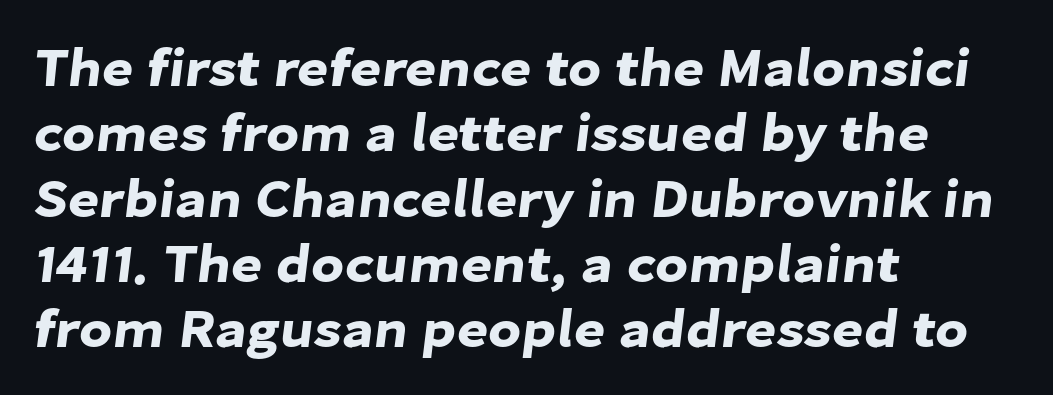
The image shows 54 px sans-serif type; set left-aligned, line spacing 1.21x, normal letter spacing, not underlined; low stroke contrast and a medium x-height.
